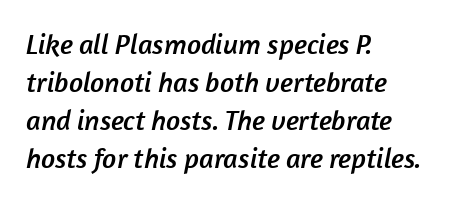
The image shows 28 px sans-serif type; set left-aligned, normal line spacing (1.36x), normal letter spacing, not underlined; low stroke contrast and a medium x-height.
